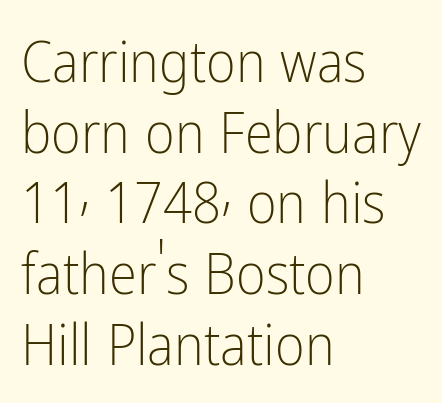
Q: Is the text bold? A: No.
Q: Is the text italic (slanted)? A: No, it is upright.
Q: Is the typeface a serif or a sans-serif typeface? A: Sans-serif.
Q: Is the text underlined? A: No.
Q: How is the paragraph aligned? A: Left-aligned.
Q: Is the spacing between letters normal or unusually wide? A: Normal.
Q: Width (condensed, normal, or wide)? A: Condensed.
Q: Stroke contrast? A: Low.
Q: x-height? A: Medium.
Q: Monospaced? A: No.
